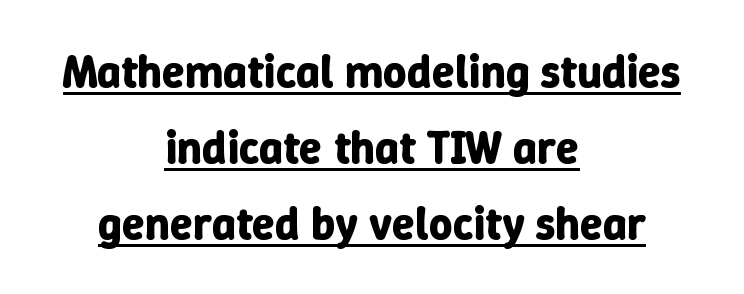
Q: Is the text bold? A: Yes.
Q: Is the text italic (slanted)? A: No, it is upright.
Q: Is the text underlined? A: Yes.
Q: How is the paragraph aligned? A: Centered.
Q: Is the spacing between letters normal or unusually wide? A: Normal.
Q: Is the spacing between lines tight, normal or loose? A: Normal.
Q: Width (condensed, normal, or wide)? A: Normal.
Q: Stroke contrast? A: Low.
Q: x-height? A: Medium.
Q: Monospaced? A: No.
